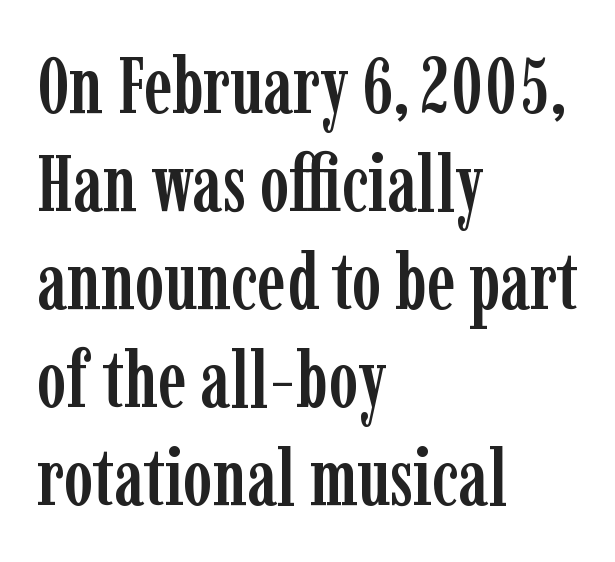
Q: Is the text italic (slanted)? A: No, it is upright.
Q: Is the typeface a serif or a sans-serif typeface? A: Serif.
Q: Is the text underlined? A: No.
Q: How is the paragraph aligned? A: Left-aligned.
Q: Is the spacing between letters normal or unusually wide? A: Normal.
Q: Width (condensed, normal, or wide)? A: Condensed.
Q: Stroke contrast? A: Low.
Q: x-height? A: Medium.
Q: Monospaced? A: No.
